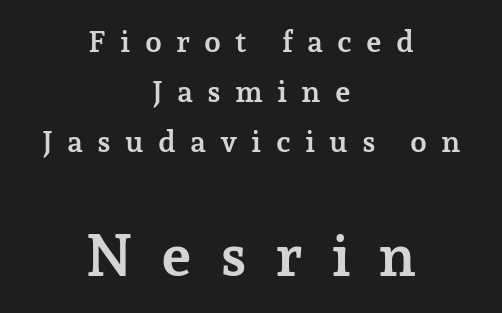
Unlike a clean sans, this face finishes its strokes with serifs. Rule under the text: the space is simply empty. Note: smaller setting up top, larger setting below. Heavy, bold letterforms. Observe the wide spacing: letters keep a clear distance from each other. Each new line begins a customary step beneath the previous one.
